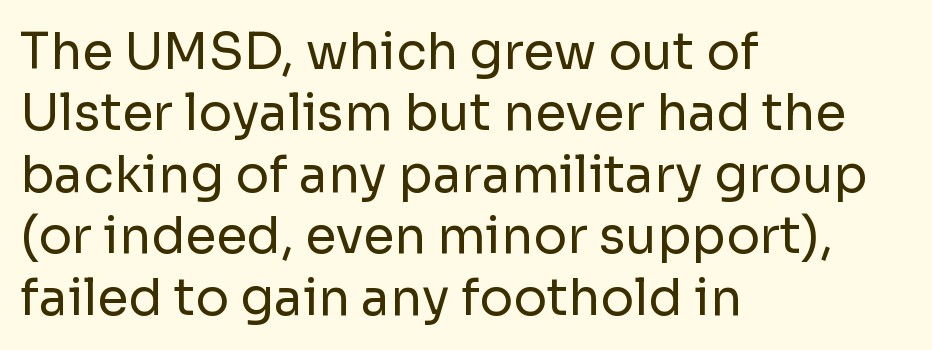
{"serif": "no", "italic": "no", "bold": "no", "weight": "regular", "width": "normal", "stroke_contrast": "low", "x_height": "medium", "monospaced": "no", "underline": "no", "align": "left", "line_spacing_ratio": 1.23, "letter_spacing": "normal", "letter_spacing_em": 0.0, "glyph_px": 50}
